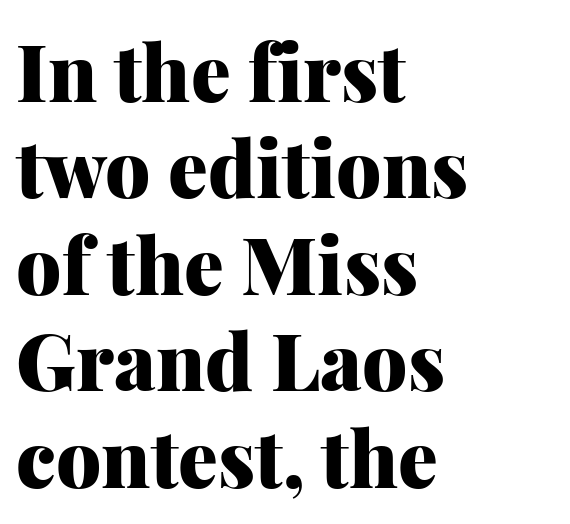
{"serif": "yes", "italic": "no", "bold": "yes", "weight": "heavy", "width": "normal", "stroke_contrast": "medium", "x_height": "medium", "monospaced": "no", "underline": "no", "align": "left", "line_spacing_ratio": 1.22, "letter_spacing": "normal", "letter_spacing_em": 0.0, "glyph_px": 79}
